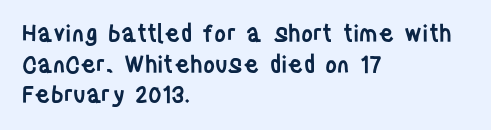
Q: Is the text bold? A: Semi-bold.
Q: Is the text italic (slanted)? A: No, it is upright.
Q: Is the text underlined? A: No.
Q: How is the paragraph aligned? A: Left-aligned.
Q: Is the spacing between letters normal or unusually wide? A: Normal.
Q: Is the spacing between lines tight, normal or loose? A: Normal.
